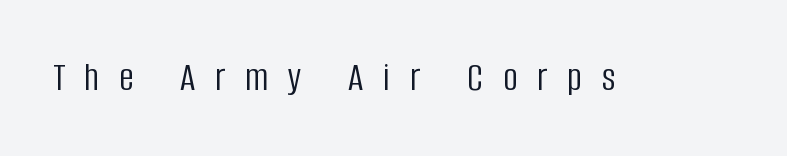
The image shows 41 px light, condensed sans-serif type, upright; set unusually wide letter spacing (+0.48 em), not underlined; low stroke contrast and a large x-height.
